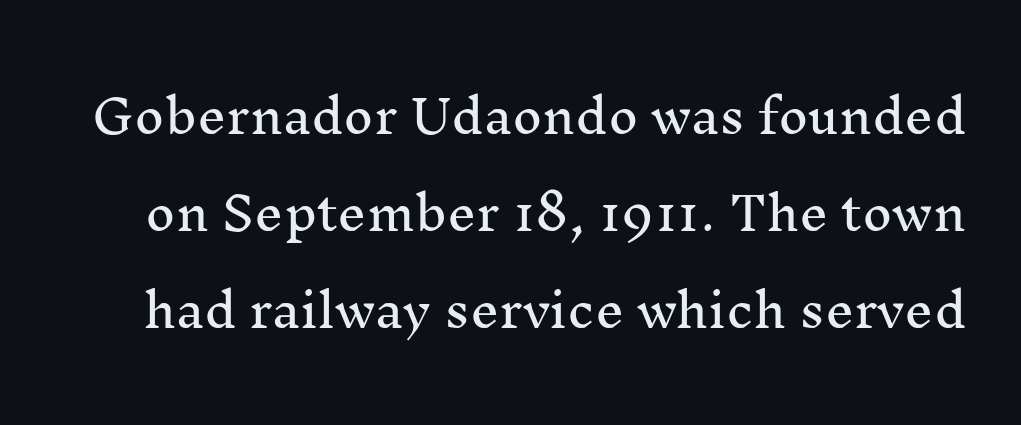
Serifs: yes, visible at the terminals of the letterforms. This rendering features lettering with no underline. No extra tracking has been applied to these lines. These lines were composed using upright roman letters.
